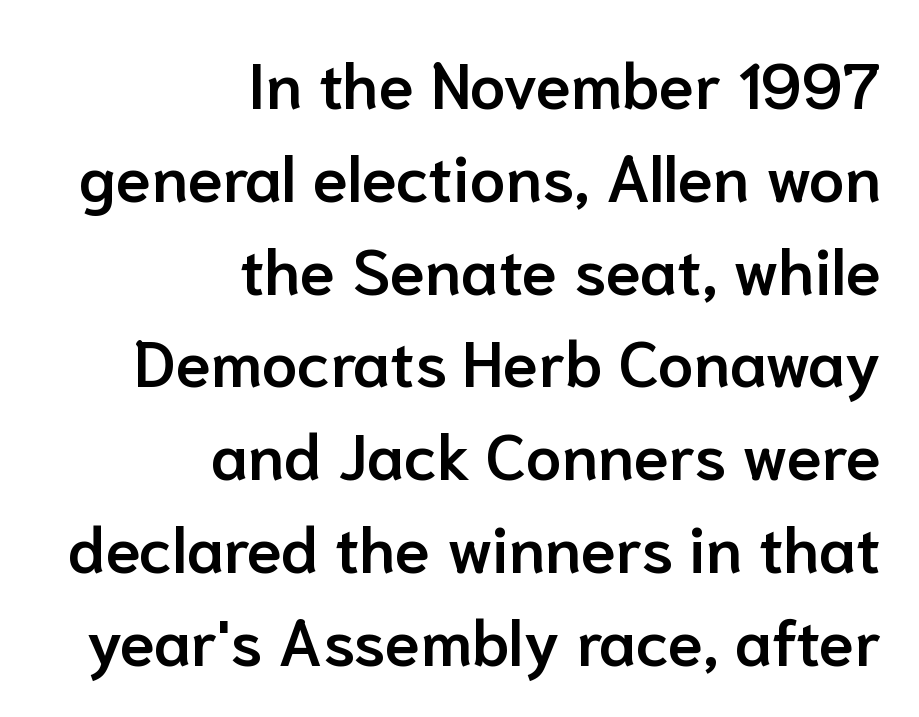
The specimen omits any rule beneath the text block's lines. Note: no serifs on the glyphs. All the whitespace from short lines collects on the left. Tall strokes in this sample are plumb rather than angled.
